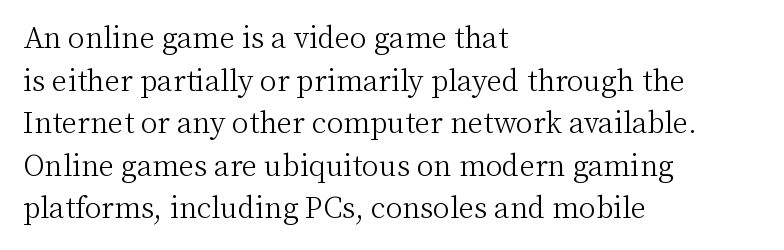
Q: Is the text bold? A: No.
Q: Is the text italic (slanted)? A: No, it is upright.
Q: Is the typeface a serif or a sans-serif typeface? A: Serif.
Q: Is the text underlined? A: No.
Q: How is the paragraph aligned? A: Left-aligned.
Q: Is the spacing between letters normal or unusually wide? A: Normal.
Q: Is the spacing between lines tight, normal or loose? A: Normal.
Q: Width (condensed, normal, or wide)? A: Normal.
Q: Stroke contrast? A: Medium.
Q: x-height? A: Medium.
Q: Monospaced? A: No.
